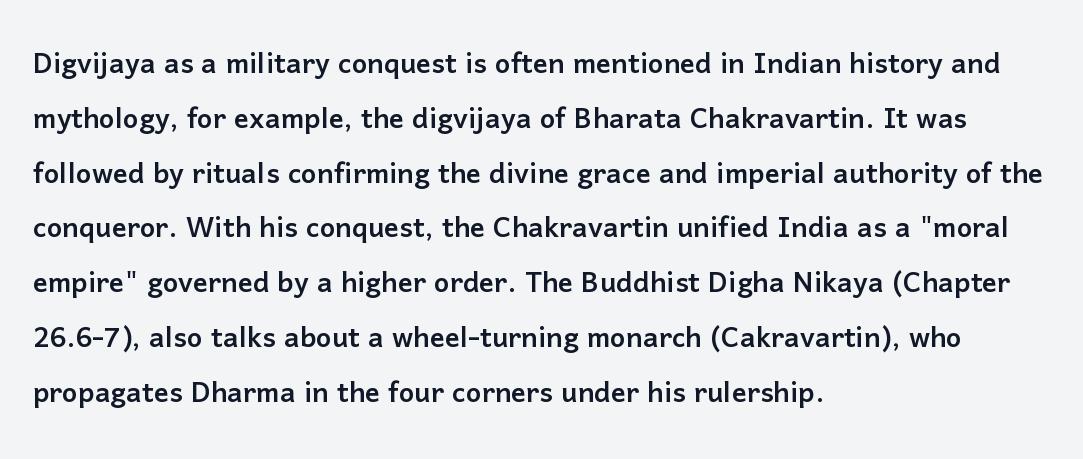
{"serif": "no", "italic": "no", "width": "normal", "stroke_contrast": "low", "x_height": "medium", "monospaced": "no", "underline": "no", "align": "left", "line_spacing": "normal", "line_spacing_ratio": 1.48, "letter_spacing": "normal", "letter_spacing_em": 0.0, "glyph_px": 37}
